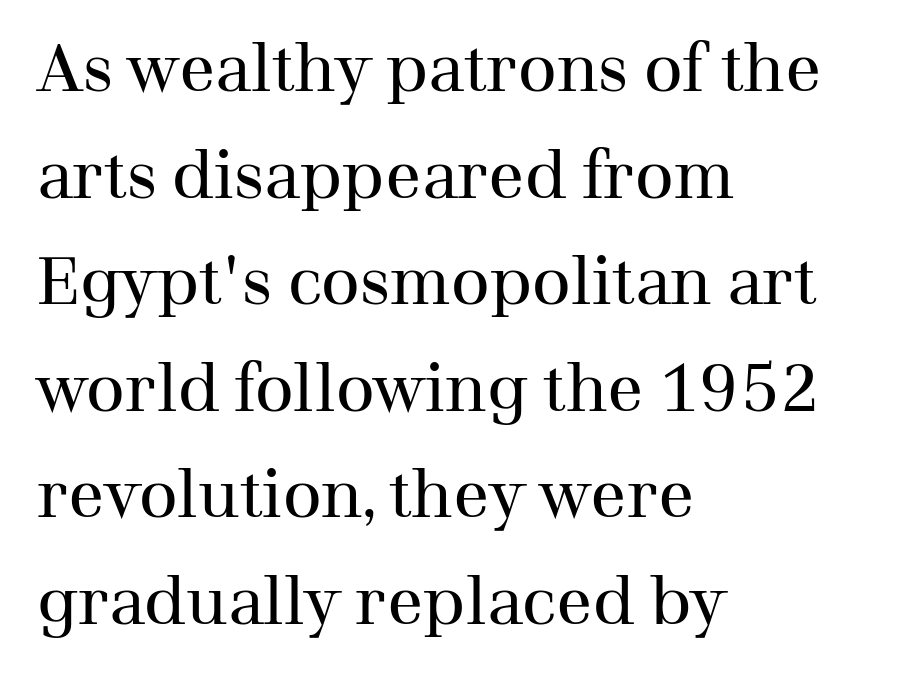
The image shows 67 px regular-weight serif type, upright; set left-aligned, normal line spacing (1.59x), normal letter spacing, not underlined; medium stroke contrast and a medium x-height.
